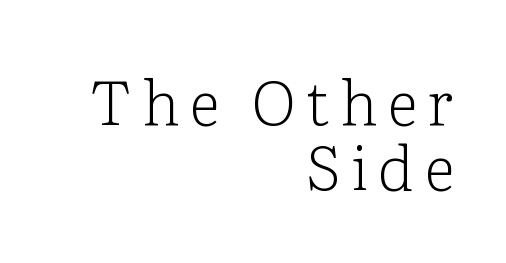
The lettering stays uniformly vertical, giving the passage a roman look. Each line ends at the same right margin while the left side varies. The string is rendered with underlining switched off. Weight: regular or lighter. What's the leading like? Squeezed, with rows nearly overlapping. These lines are rendered in a variable-pitch font.
